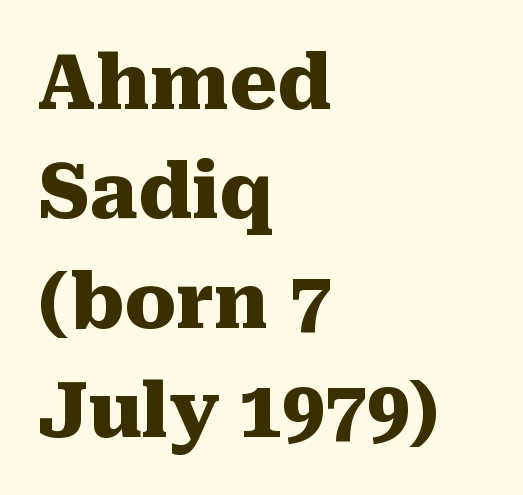
The image shows 76 px heavy serif type, upright; set left-aligned, normal line spacing (1.44x), normal letter spacing, not underlined; medium stroke contrast and a medium x-height.
